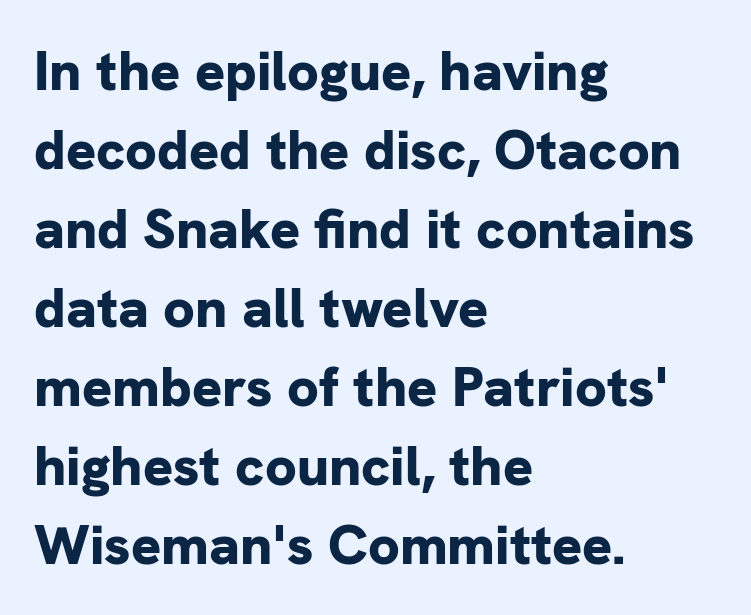
Q: Is the text bold? A: Yes.
Q: Is the text italic (slanted)? A: No, it is upright.
Q: Is the typeface a serif or a sans-serif typeface? A: Sans-serif.
Q: Is the text underlined? A: No.
Q: How is the paragraph aligned? A: Left-aligned.
Q: Is the spacing between letters normal or unusually wide? A: Normal.
Q: Is the spacing between lines tight, normal or loose? A: Normal.
Q: Width (condensed, normal, or wide)? A: Normal.
Q: Stroke contrast? A: Low.
Q: x-height? A: Medium.
Q: Monospaced? A: No.
